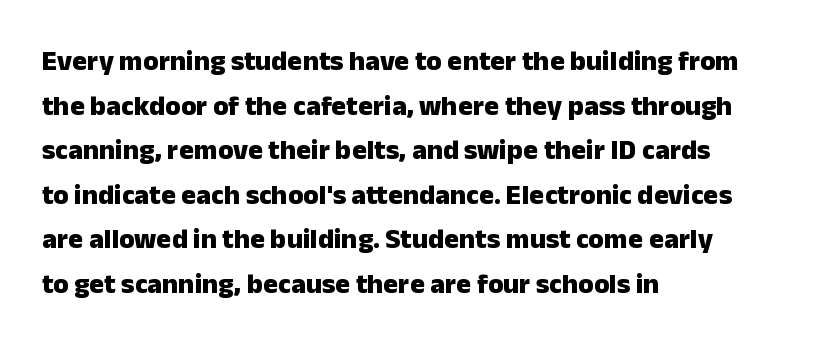
{"serif": "no", "italic": "no", "bold": "yes", "weight": "heavy", "width": "normal", "stroke_contrast": "low", "x_height": "medium", "monospaced": "no", "underline": "no", "align": "left", "line_spacing": "normal", "line_spacing_ratio": 1.59, "letter_spacing": "normal", "letter_spacing_em": 0.0, "glyph_px": 28}
